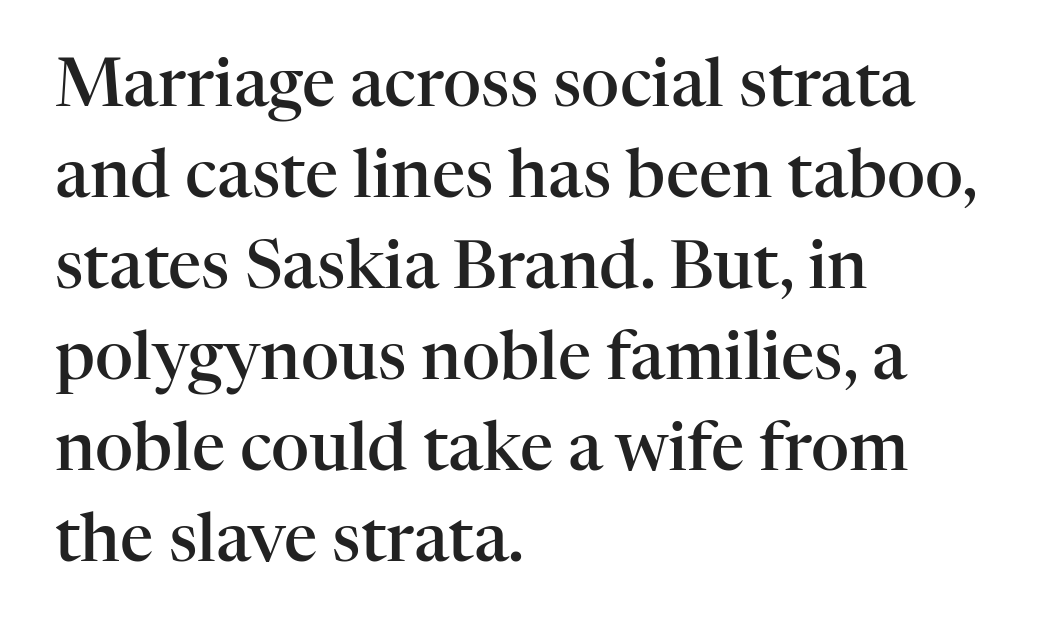
{"serif": "yes", "italic": "no", "bold": "semi", "weight": "semibold", "width": "normal", "stroke_contrast": "high", "x_height": "medium", "monospaced": "no", "underline": "no", "align": "left", "line_spacing": "normal", "line_spacing_ratio": 1.38, "letter_spacing": "normal", "letter_spacing_em": 0.0, "glyph_px": 66}
